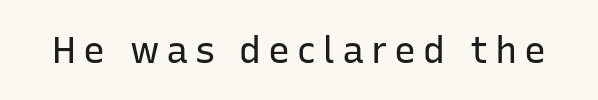
Q: Is the text bold? A: No.
Q: Is the text italic (slanted)? A: No, it is upright.
Q: Is the typeface a serif or a sans-serif typeface? A: Sans-serif.
Q: Is the text underlined? A: No.
Q: Width (condensed, normal, or wide)? A: Normal.
Q: Stroke contrast? A: Low.
Q: x-height? A: Medium.
Q: Monospaced? A: No.
